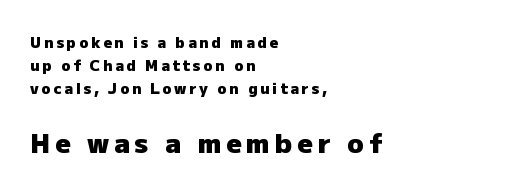
Q: Is the text bold? A: Yes.
Q: Is the text italic (slanted)? A: No, it is upright.
Q: Is the text underlined? A: No.
Q: How is the paragraph aligned? A: Left-aligned.
Q: Is the spacing between lines tight, normal or loose? A: Normal.
Q: Which block of text is set in a larger size, the first (top) or the second (bottom)? A: The second (bottom) one.
